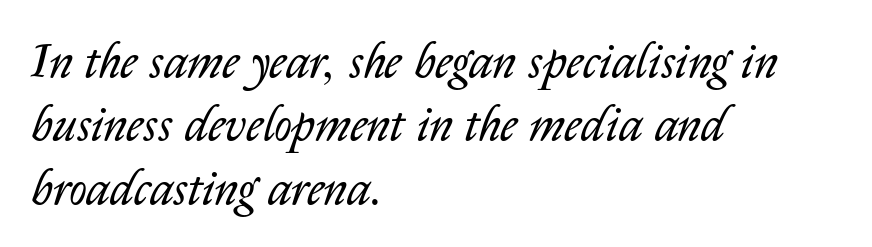
{"italic": "yes", "lean": "right", "slant_degrees": 14, "bold": "no", "weight": "regular", "width": "normal", "stroke_contrast": "low", "x_height": "medium", "monospaced": "no", "underline": "no", "align": "left", "line_spacing": "normal", "line_spacing_ratio": 1.32, "letter_spacing": "normal", "letter_spacing_em": 0.0, "glyph_px": 48}
